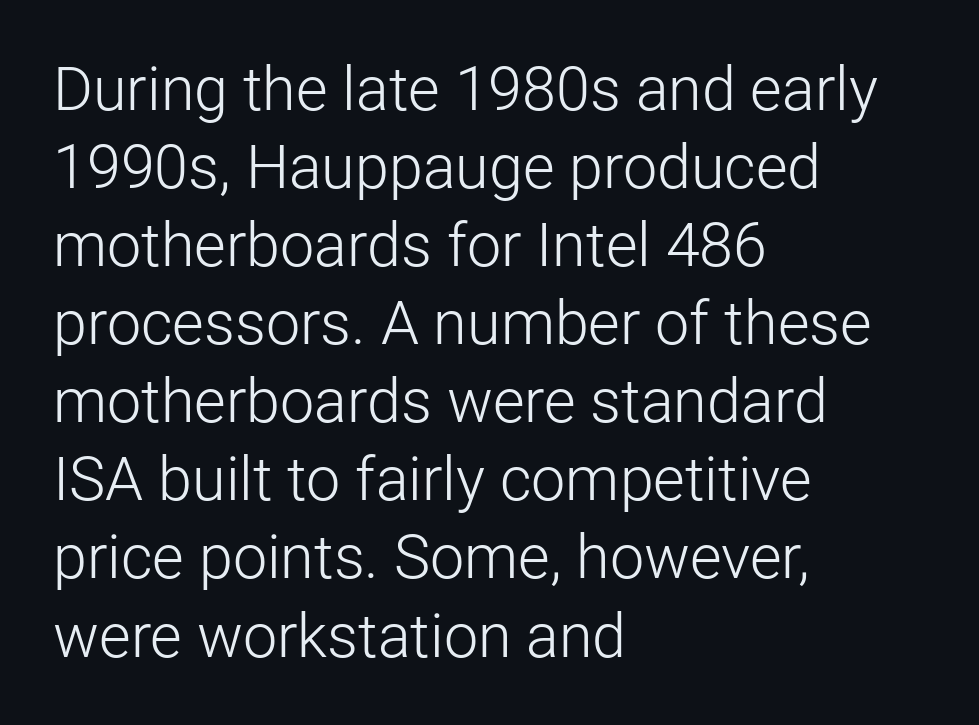
{"serif": "no", "italic": "no", "bold": "no", "weight": "light", "width": "normal", "stroke_contrast": "low", "x_height": "medium", "monospaced": "no", "underline": "no", "align": "left", "line_spacing": "normal", "line_spacing_ratio": 1.28, "letter_spacing": "normal", "letter_spacing_em": 0.0, "glyph_px": 61}
